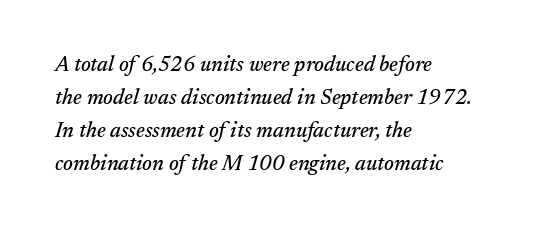
Q: Is the text italic (slanted)? A: Yes, it leans right by about 17 degrees.
Q: Is the text underlined? A: No.
Q: How is the paragraph aligned? A: Left-aligned.
Q: Is the spacing between letters normal or unusually wide? A: Normal.
Q: Is the spacing between lines tight, normal or loose? A: Normal.
